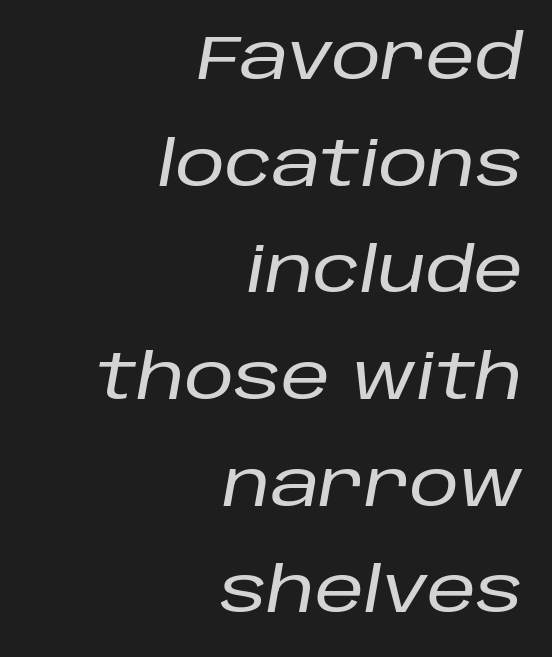
The face used here is proportionally spaced, like ordinary book or web type. Descenders are the only things crossing below the line. A typesetter would mark this as italic. Honestly, the letter spacing is just normal — you wouldn't notice it.
